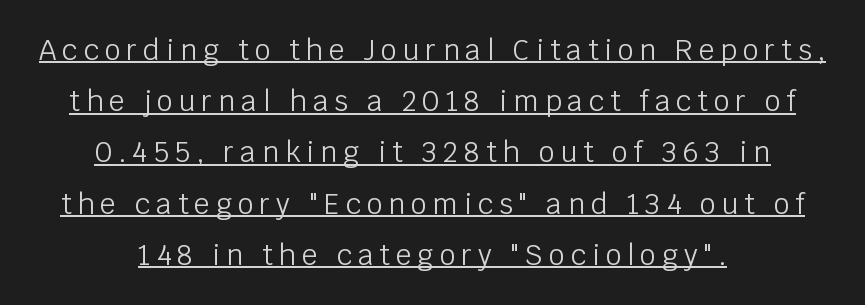
{"serif": "no", "italic": "no", "bold": "no", "weight": "light", "width": "normal", "stroke_contrast": "low", "x_height": "large", "monospaced": "no", "underline": "yes", "align": "center", "line_spacing_ratio": 1.83, "letter_spacing": "wide", "letter_spacing_em": 0.21, "glyph_px": 28}
